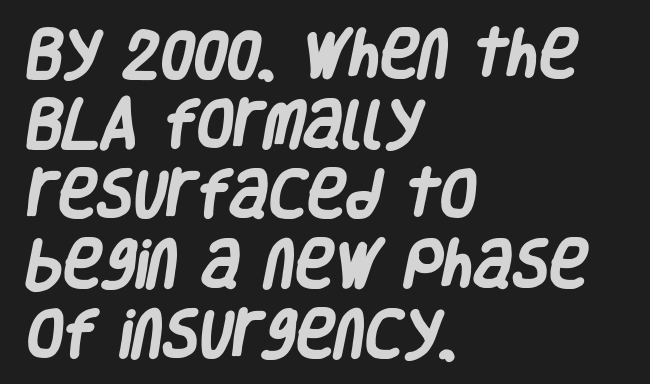
{"serif": "no", "bold": "yes", "weight": "heavy", "width": "condensed", "stroke_contrast": "low", "x_height": "large", "monospaced": "no", "underline": "no", "align": "left", "line_spacing": "normal", "line_spacing_ratio": 1.32, "letter_spacing": "normal", "letter_spacing_em": 0.0, "glyph_px": 53}
